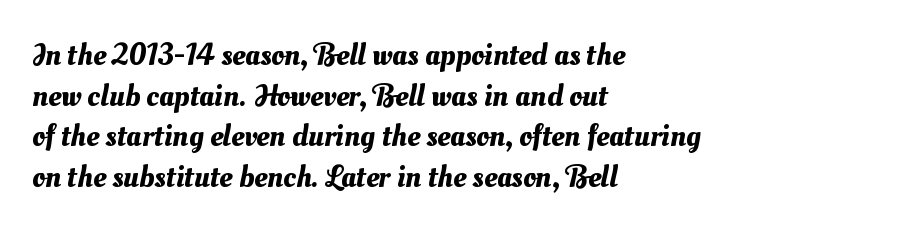
Q: Is the text underlined? A: No.
Q: How is the paragraph aligned? A: Left-aligned.
Q: Is the spacing between letters normal or unusually wide? A: Normal.
Q: Is the spacing between lines tight, normal or loose? A: Normal.
Q: Width (condensed, normal, or wide)? A: Normal.
Q: Stroke contrast? A: Medium.
Q: x-height? A: Small.
Q: Monospaced? A: No.
